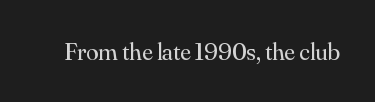
Q: Is the text bold? A: No.
Q: Is the text italic (slanted)? A: No, it is upright.
Q: Is the text underlined? A: No.
Q: Is the spacing between letters normal or unusually wide? A: Normal.
